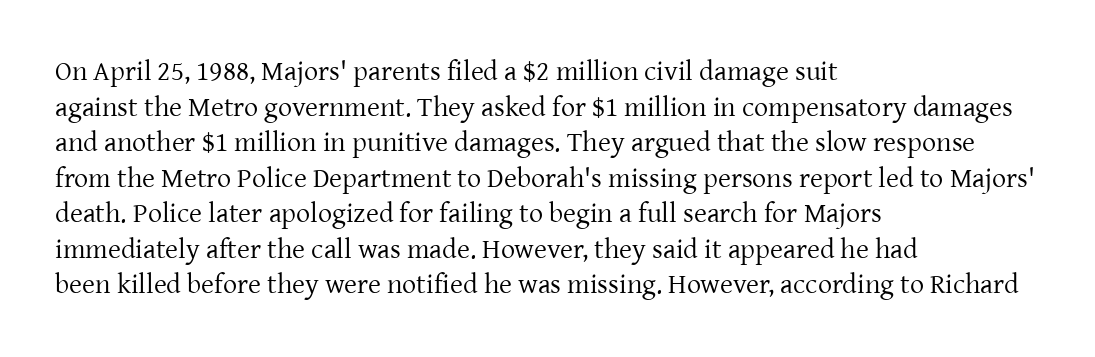
The passage shown is not underscored anywhere. Students, note that the glyphs here touch the page at normal intervals. Evenly set lines give the paragraph a standard silhouette. Serifs: yes, visible at the terminals of the letterforms. This is not heavy type; no bold has been used.
